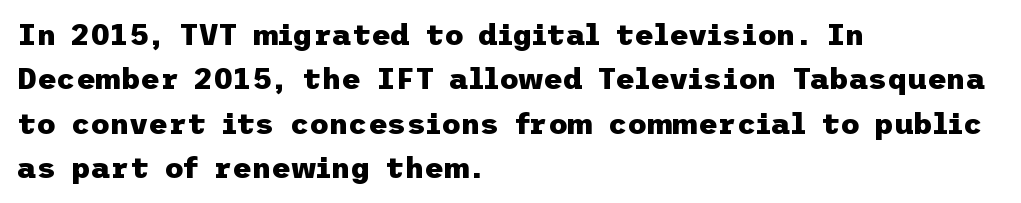
Is there any slant? The stems are plumb. Normally led — the rows are evenly, conventionally spaced. The space directly below the letters is spotless. Font category for this specimen: sans-serif. The line texture is even and compact thanks to regular tracking.
